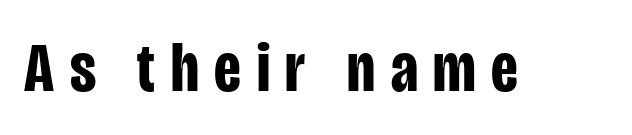
{"serif": "no", "italic": "no", "bold": "yes", "weight": "bold", "width": "condensed", "stroke_contrast": "low", "x_height": "large", "monospaced": "no", "underline": "no", "letter_spacing": "wide", "letter_spacing_em": 0.22, "glyph_px": 71}
